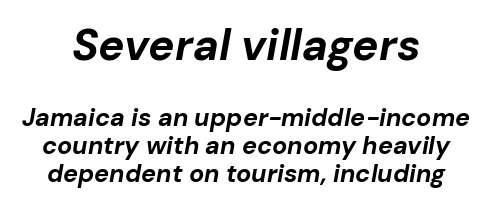
The image shows 44 px bold type, italic (leaning right); set tight line spacing (1.13x), normal letter spacing, not underlined; the first (top) block is 1.76x larger; low stroke contrast and a medium x-height.
